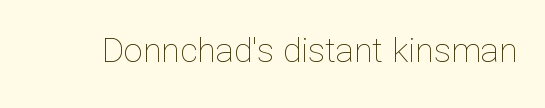
Q: Is the text bold? A: No.
Q: Is the text italic (slanted)? A: No, it is upright.
Q: Is the text underlined? A: No.
Q: Is the spacing between letters normal or unusually wide? A: Normal.
Q: Width (condensed, normal, or wide)? A: Normal.
Q: Stroke contrast? A: Low.
Q: x-height? A: Medium.
Q: Monospaced? A: No.
